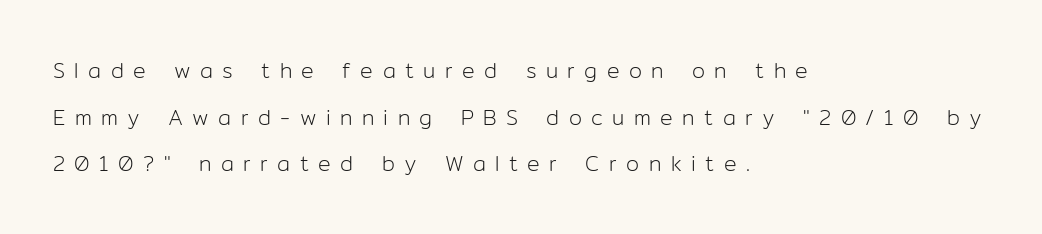
{"italic": "no", "bold": "no", "underline": "no", "align": "left", "line_spacing": "loose", "line_spacing_ratio": 2.22, "letter_spacing": "wide", "letter_spacing_em": 0.45, "glyph_px": 21}
